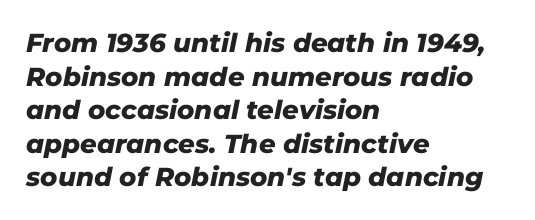
Q: Is the text bold? A: Yes.
Q: Is the text italic (slanted)? A: Yes, it leans right by about 11 degrees.
Q: Is the text underlined? A: No.
Q: How is the paragraph aligned? A: Left-aligned.
Q: Is the spacing between letters normal or unusually wide? A: Normal.
Q: Is the spacing between lines tight, normal or loose? A: Normal.
